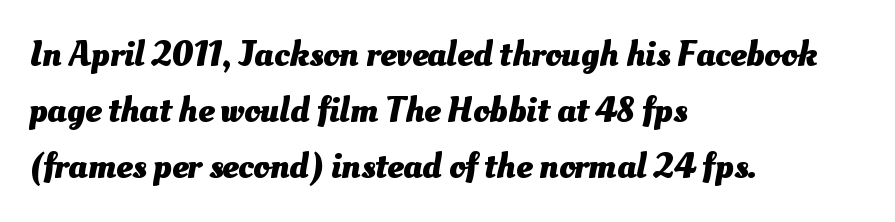
The image shows 36 px heavy type; set left-aligned, normal line spacing (1.56x), normal letter spacing, not underlined; medium stroke contrast and a small x-height.
